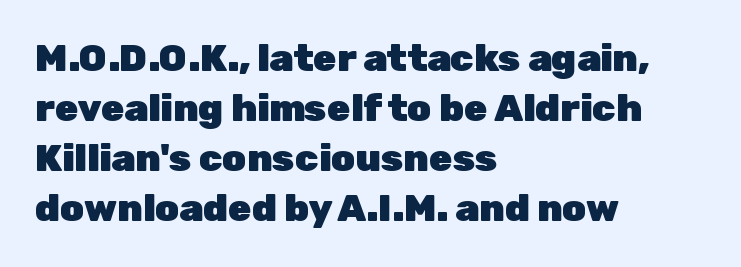
{"serif": "no", "italic": "no", "bold": "yes", "weight": "heavy", "width": "normal", "stroke_contrast": "low", "x_height": "medium", "monospaced": "no", "underline": "no", "align": "left", "line_spacing": "normal", "line_spacing_ratio": 1.32, "letter_spacing": "normal", "letter_spacing_em": 0.0, "glyph_px": 38}
